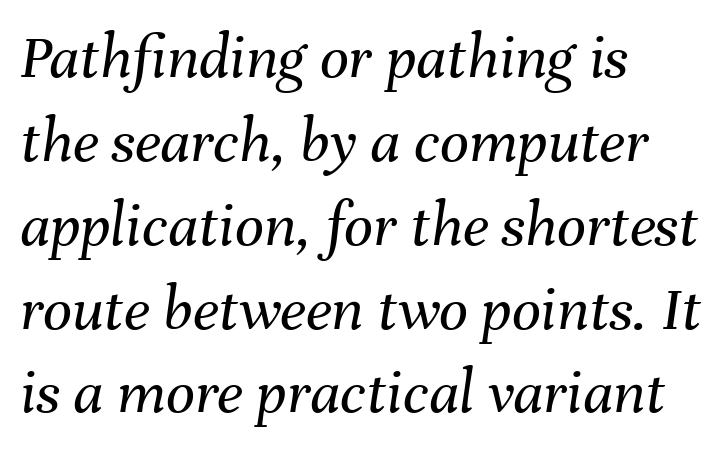
The image shows 64 px regular-weight type, italic (leaning right); set left-aligned, normal line spacing (1.31x), normal letter spacing, not underlined; medium stroke contrast and a medium x-height.
